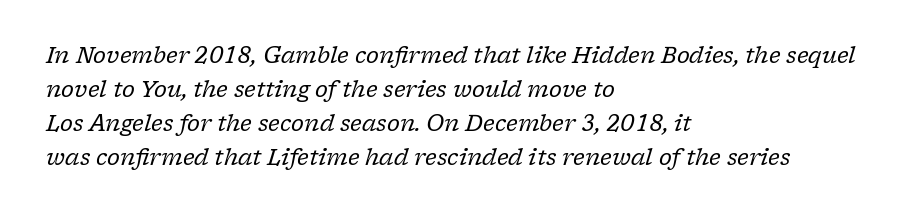
{"italic": "yes", "lean": "right", "slant_degrees": 17, "bold": "no", "underline": "no", "align": "left", "line_spacing": "normal", "line_spacing_ratio": 1.55, "letter_spacing": "normal", "letter_spacing_em": 0.0, "glyph_px": 22}
